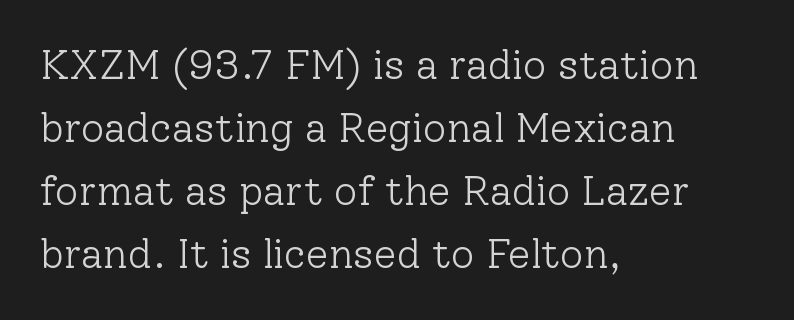
The image shows 41 px light serif type, upright; set left-aligned, normal line spacing (1.54x), normal letter spacing, not underlined; low stroke contrast and a medium x-height.
